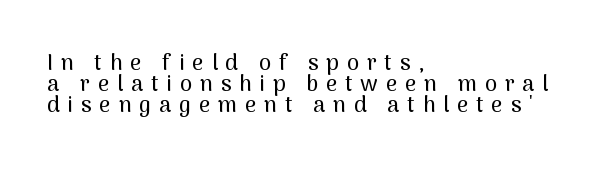
Line starts are locked; line ends wander. The lettering holds an erect, upright posture throughout. Glyph-to-glyph distance is far greater than everyday printed text. Check the space under the baseline: it is left empty. Vertically, the passage feels compressed, each row crowding the next.
